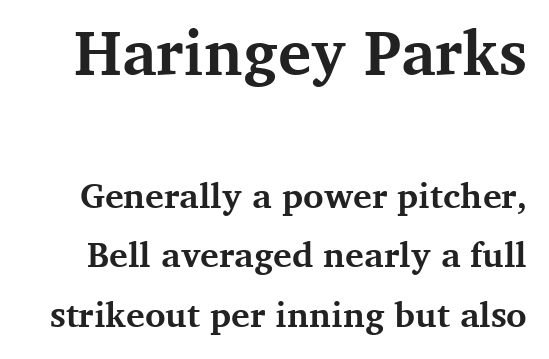
Q: Is the text bold? A: Yes.
Q: Is the text italic (slanted)? A: No, it is upright.
Q: Is the typeface a serif or a sans-serif typeface? A: Serif.
Q: Is the text underlined? A: No.
Q: Is the spacing between letters normal or unusually wide? A: Normal.
Q: Which block of text is set in a larger size, the first (top) or the second (bottom)? A: The first (top) one.
Q: Width (condensed, normal, or wide)? A: Normal.
Q: Stroke contrast? A: Medium.
Q: x-height? A: Medium.
Q: Monospaced? A: No.
